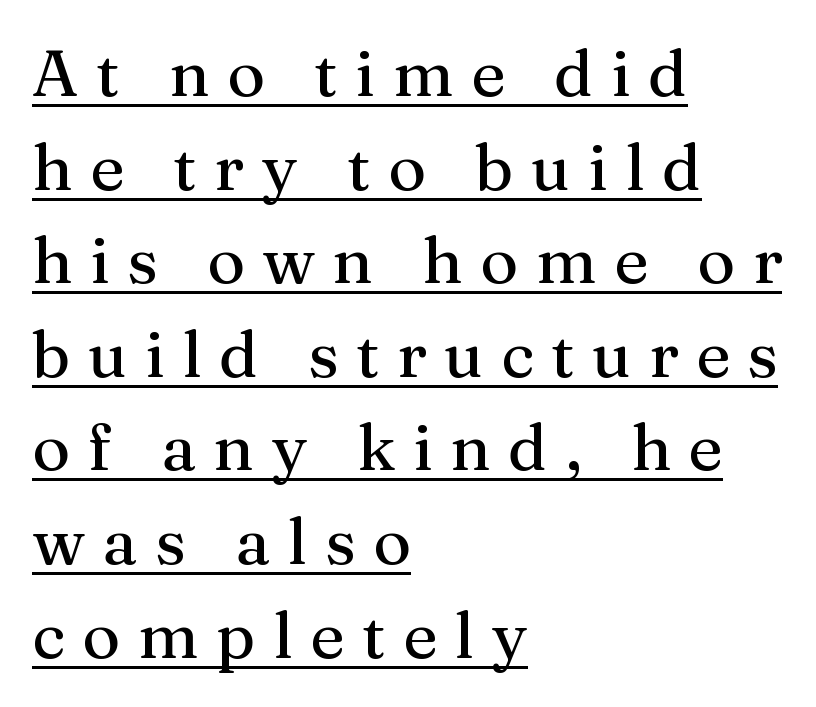
{"serif": "yes", "italic": "no", "width": "normal", "stroke_contrast": "medium", "x_height": "medium", "monospaced": "no", "underline": "yes", "align": "left", "line_spacing": "normal", "line_spacing_ratio": 1.44, "letter_spacing": "wide", "letter_spacing_em": 0.27, "glyph_px": 65}
